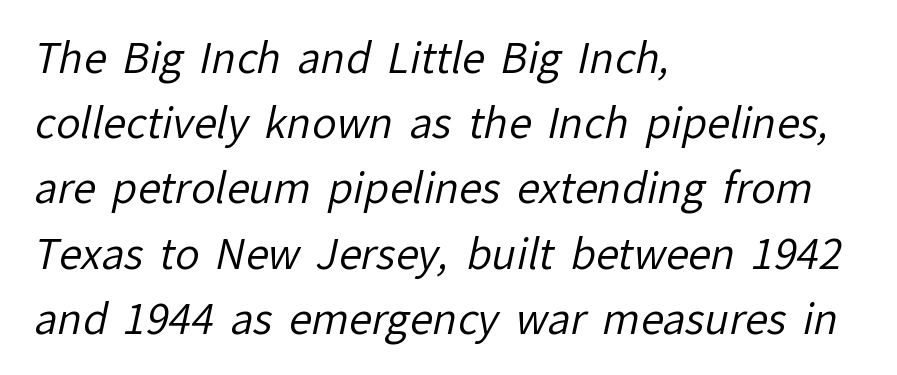
Q: Is the text bold? A: No.
Q: Is the typeface a serif or a sans-serif typeface? A: Sans-serif.
Q: Is the text underlined? A: No.
Q: How is the paragraph aligned? A: Left-aligned.
Q: Is the spacing between letters normal or unusually wide? A: Normal.
Q: Is the spacing between lines tight, normal or loose? A: Normal.
Q: Width (condensed, normal, or wide)? A: Normal.
Q: Stroke contrast? A: Low.
Q: x-height? A: Medium.
Q: Monospaced? A: No.
